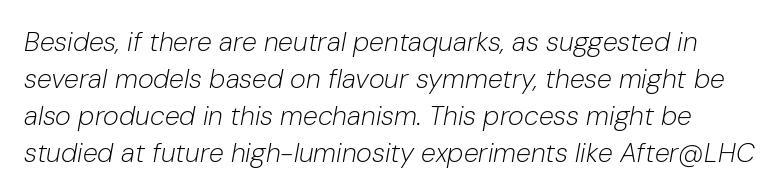
Q: Is the text bold? A: No.
Q: Is the text italic (slanted)? A: Yes, it leans right by about 10 degrees.
Q: Is the text underlined? A: No.
Q: Is the spacing between letters normal or unusually wide? A: Normal.
Q: Is the spacing between lines tight, normal or loose? A: Normal.
